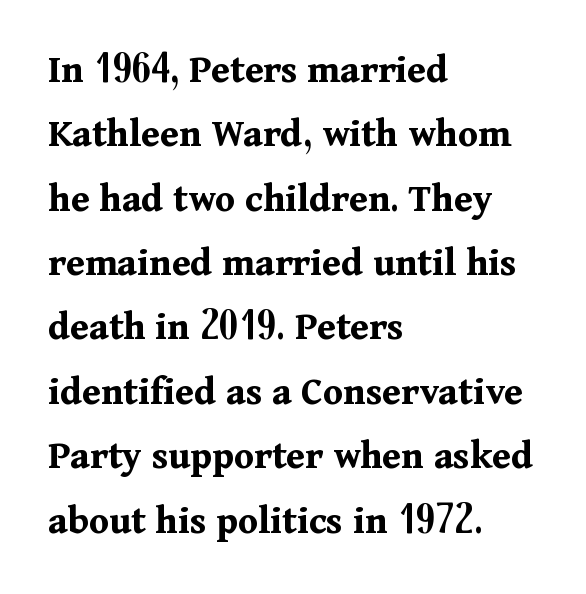
These lines are rendered in a variable-pitch font. Is there any slant? The stems are plumb. Heavy-handed strokes throughout: this text is bold. Visually the block forms a straight wall on the left and a jagged coastline on the right. The specimen omits any rule beneath the text block's lines. You can tell from the footed stems that serif type was used.
